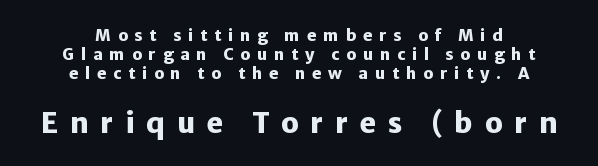
Display-style spreading of the glyphs; the letterfit is very open. Weight: bold. Short and long lines alike share a common midpoint. Anything drawn beneath the words? Only blank space. Character widths vary here, with narrow letters taking less room than wide ones. Between these two stacked blocks, the lower one wins on size.
